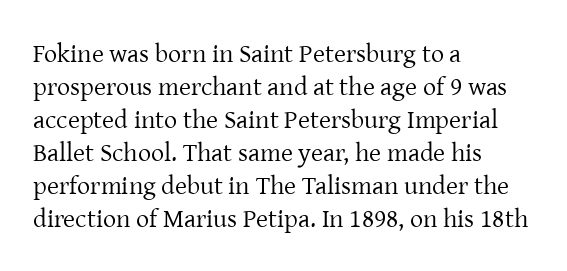
The image shows 26 px text type, upright; set left-aligned, normal line spacing (1.27x), normal letter spacing, not underlined.
